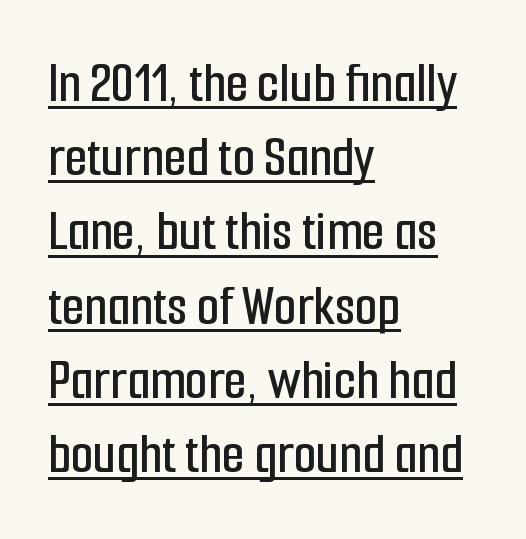
{"serif": "no", "italic": "no", "width": "condensed", "stroke_contrast": "low", "x_height": "medium", "monospaced": "no", "underline": "yes", "align": "left", "line_spacing": "normal", "line_spacing_ratio": 1.28, "letter_spacing": "normal", "letter_spacing_em": 0.0, "glyph_px": 58}
